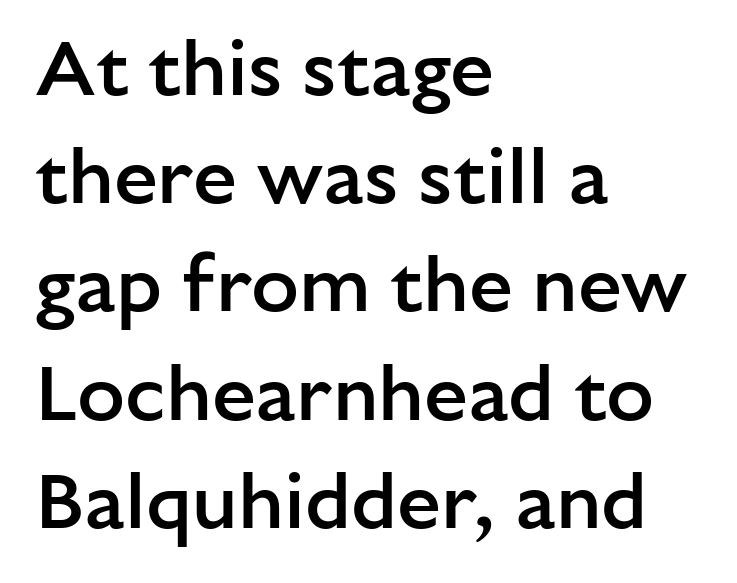
{"serif": "no", "italic": "no", "bold": "semi", "weight": "semibold", "width": "normal", "stroke_contrast": "low", "x_height": "medium", "monospaced": "no", "underline": "no", "align": "left", "line_spacing": "normal", "line_spacing_ratio": 1.37, "letter_spacing": "normal", "letter_spacing_em": 0.0, "glyph_px": 79}
